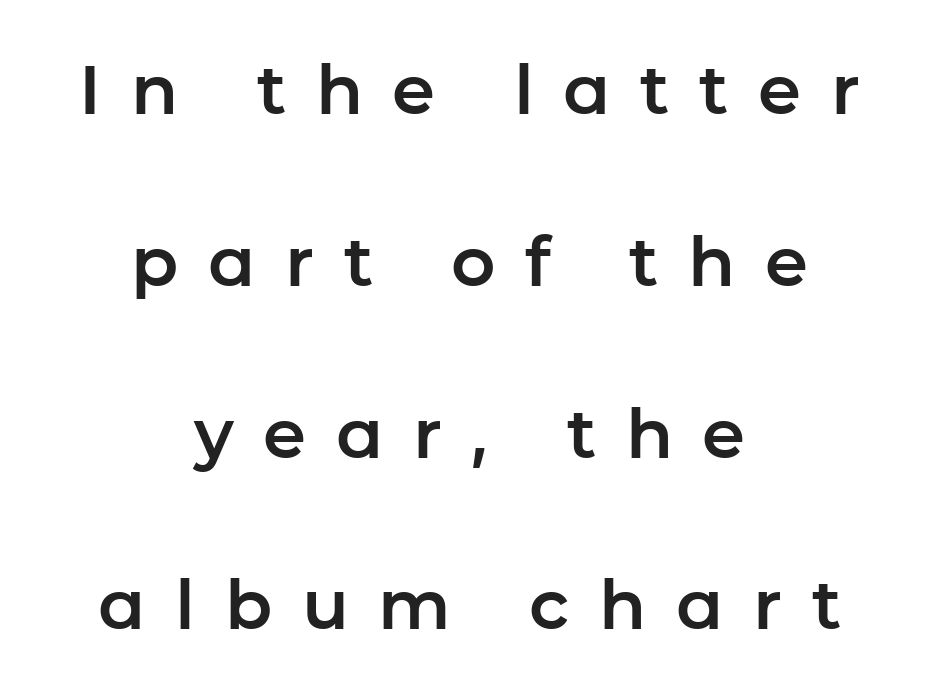
In terms of leading, this rendering errs on the spacious side. Does the copy run flush right? No — it is centered line by line. Inter-character spacing is expanded well beyond the font's built-in metrics. Unmarked baselines from the first word to the last. Italic? Not at all — the glyphs are vertical.
